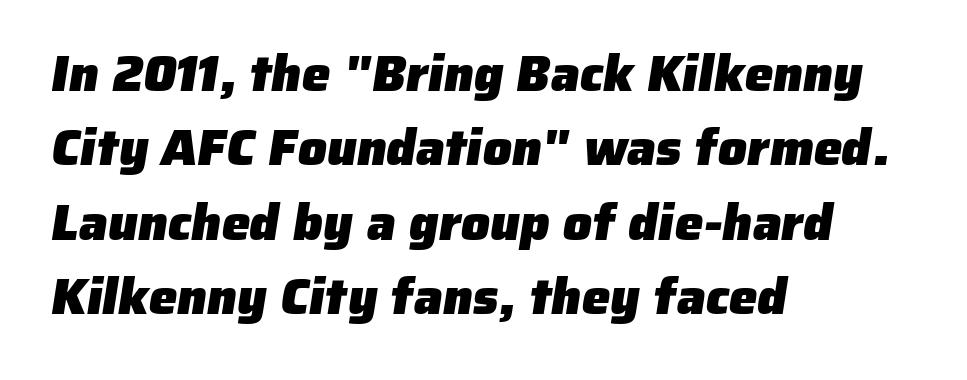
Here the designer chose a conventional face with non-uniform glyph widths. The paragraph has a hard left edge and a soft right edge. You could call the tracking neutral — neither tight nor loose. Unlike a traditional serif, this face leaves its strokes unadorned. One glance says typical: line gaps are just what's usual. Nobody drew a line under any word here.
